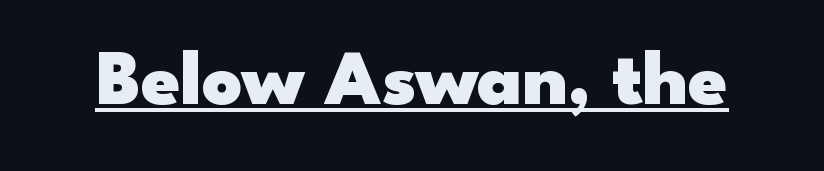
Q: Is the text bold? A: Yes.
Q: Is the text italic (slanted)? A: No, it is upright.
Q: Is the typeface a serif or a sans-serif typeface? A: Sans-serif.
Q: Is the text underlined? A: Yes.
Q: Is the spacing between letters normal or unusually wide? A: Normal.
Q: Width (condensed, normal, or wide)? A: Wide.
Q: Stroke contrast? A: Low.
Q: x-height? A: Small.
Q: Monospaced? A: No.
